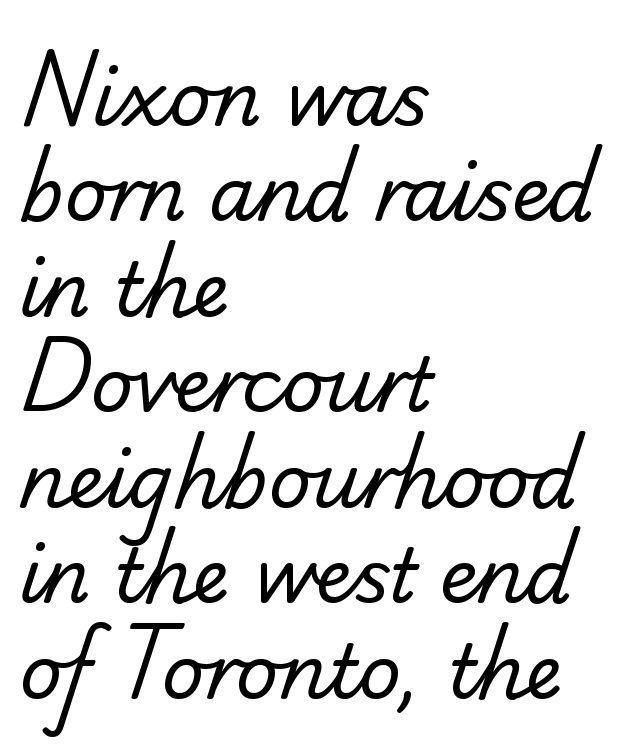
Q: Is the text bold? A: No.
Q: Is the typeface a serif or a sans-serif typeface? A: Sans-serif.
Q: Is the text underlined? A: No.
Q: How is the paragraph aligned? A: Left-aligned.
Q: Is the spacing between letters normal or unusually wide? A: Normal.
Q: Is the spacing between lines tight, normal or loose? A: Normal.
Q: Width (condensed, normal, or wide)? A: Normal.
Q: Stroke contrast? A: Low.
Q: x-height? A: Small.
Q: Monospaced? A: No.
